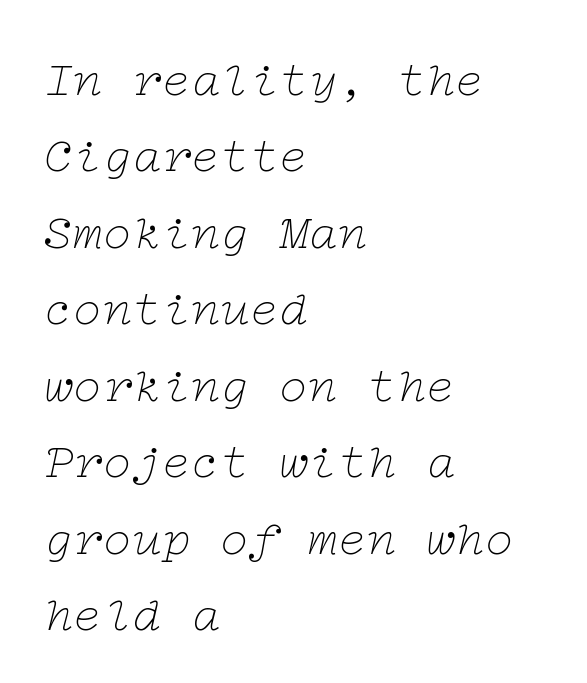
Notice how the passage keeps a crisp vertical edge on the left only. The letters look calm and open, with moderate or lighter stems. Spacing between characters is what you'd get straight out of the box. Plain, unruled lines of type. The line-height multiplier appears to be the usual default. These lines are composed in type with serifs.
